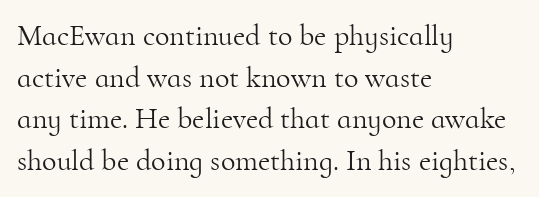
The zone under the glyphs is completely vacant. Think of a printed novel: that variable character pitch is what you see here. Notice how descenders clear the ascenders below comfortably — that's standard leading. Is this a heavy cut? Hardly; it is regular or lighter.
